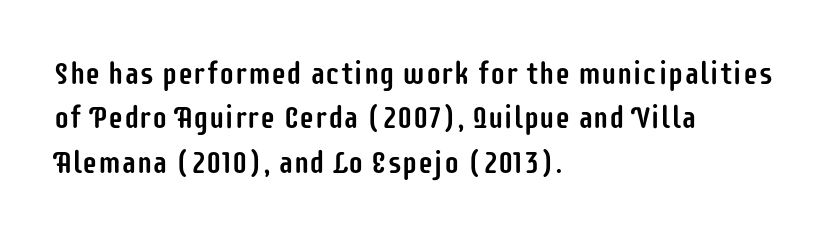
Interline gaps are of average width in this sample. Tracking here is standard; glyphs follow each other at the usual distance. Grotesque or geometric, the face here clearly has no serifs. Proportional: the letters do not fall into vertical columns. A student would call this left alignment; a typographer would say flush left, rag right. A clean baseline with only descenders dipping below it.
